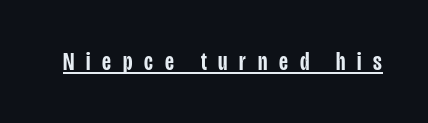
The horizontal fit of the characters is loose and conspicuously gappy. Bold? Not quite — semibold, heavier than regular but stopping short. The font's upright variant was chosen for this text. A typographer would call this underscored text.
